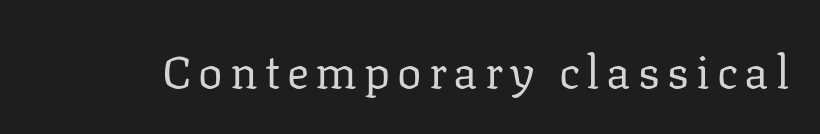
This is not heavy type; no bold has been used. The letters carry serifs — small finishing strokes at the ends of their stems. Character widths vary here, with narrow letters taking less room than wide ones. When letters stand straight like this, we call the style roman or upright.
